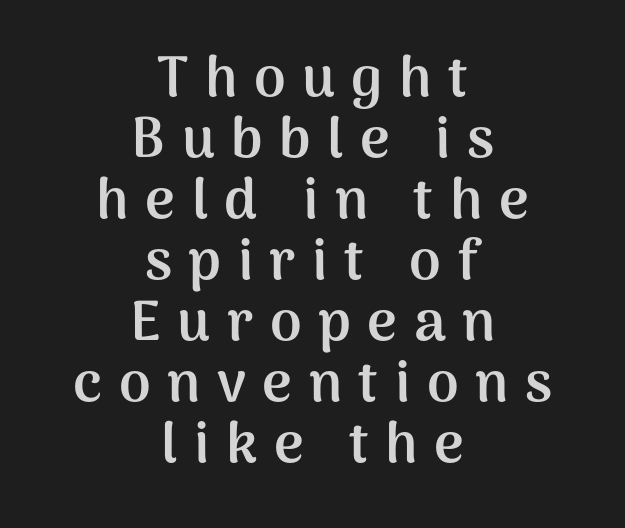
Q: Is the text bold? A: Yes.
Q: Is the text italic (slanted)? A: No, it is upright.
Q: Is the typeface a serif or a sans-serif typeface? A: Sans-serif.
Q: Is the text underlined? A: No.
Q: How is the paragraph aligned? A: Centered.
Q: Is the spacing between letters normal or unusually wide? A: Unusually wide.
Q: Is the spacing between lines tight, normal or loose? A: Tight.
Q: Width (condensed, normal, or wide)? A: Normal.
Q: Stroke contrast? A: Medium.
Q: x-height? A: Medium.
Q: Monospaced? A: No.
